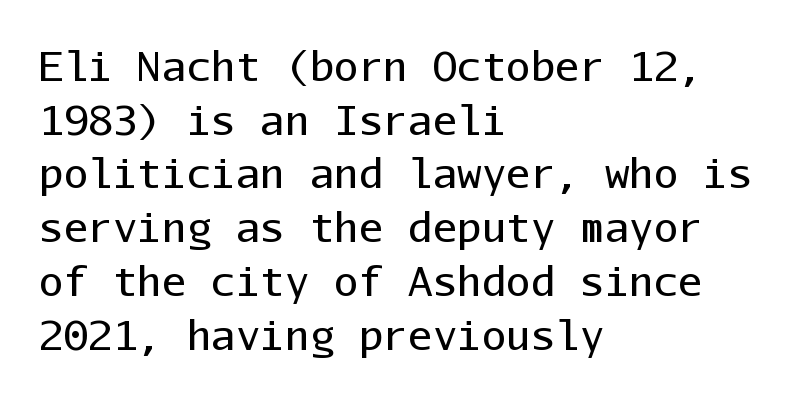
{"serif": "no", "italic": "no", "bold": "no", "weight": "regular", "width": "normal", "stroke_contrast": "low", "x_height": "medium", "monospaced": "yes", "underline": "no", "align": "left", "line_spacing": "normal", "line_spacing_ratio": 1.31, "letter_spacing": "normal", "letter_spacing_em": 0.0, "glyph_px": 41}
